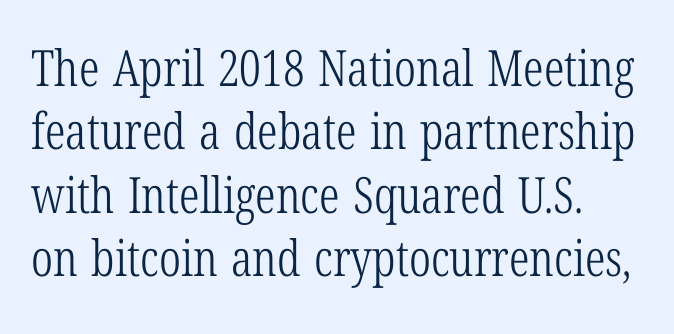
There is no visible air inserted between adjacent glyphs. Does the type have serifs? Yes, each stem ends in a small foot. Only glyphs here, with clear space below each row. Every character sits straight up, as roman type does.
